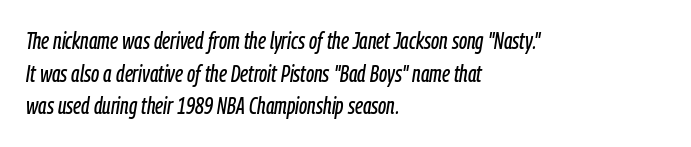
Q: Is the text italic (slanted)? A: Yes, it leans right by about 9 degrees.
Q: Is the text underlined? A: No.
Q: How is the paragraph aligned? A: Left-aligned.
Q: Is the spacing between letters normal or unusually wide? A: Normal.
Q: Is the spacing between lines tight, normal or loose? A: Normal.
